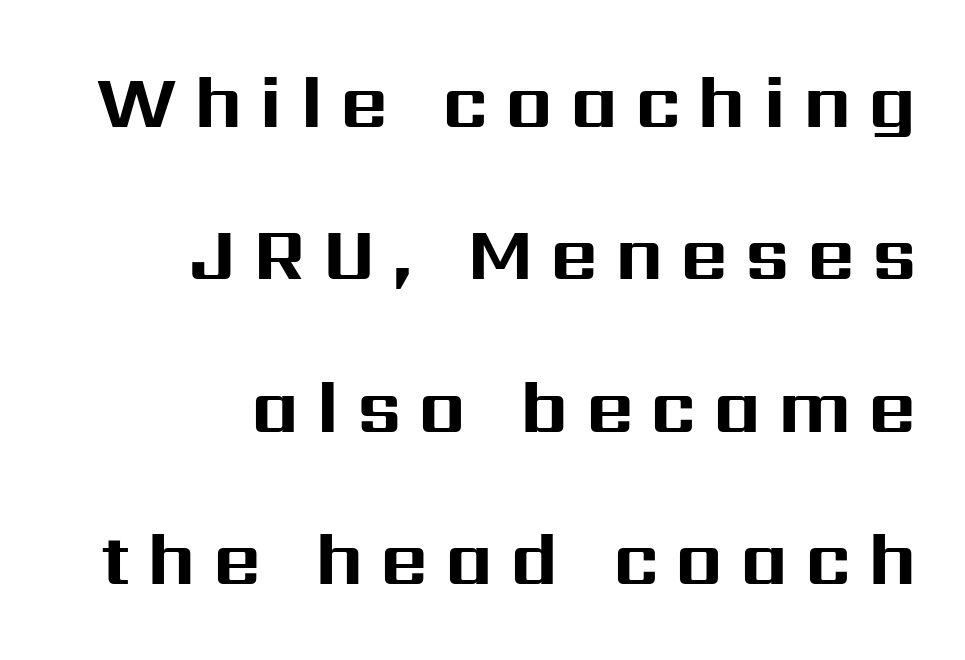
{"serif": "no", "italic": "no", "bold": "yes", "weight": "bold", "width": "normal", "stroke_contrast": "medium", "x_height": "medium", "monospaced": "no", "underline": "no", "align": "right", "line_spacing": "loose", "line_spacing_ratio": 2.06, "letter_spacing": "wide", "letter_spacing_em": 0.23, "glyph_px": 74}
